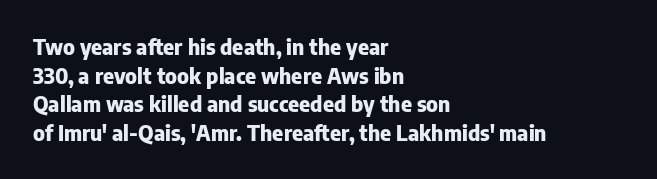
Notice how descenders clear the ascenders below comfortably — that's standard leading. Clear beneath every line of the passage. These lines are set flush left with a ragged right edge. The type sits square on the baseline with zero lean. Each word holds together tightly as a unit, with standard inter-letter gaps.
